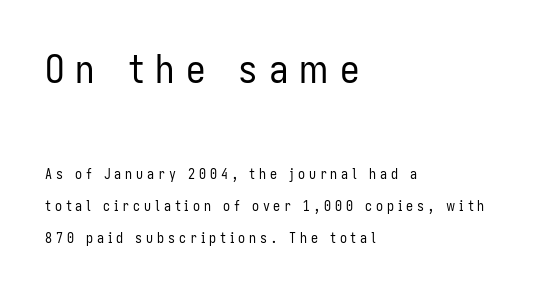
The image shows 39 px regular-weight, condensed sans-serif type, upright; set left-aligned, loose line spacing (2.28x), unusually wide letter spacing (+0.28 em), not underlined; the first (top) block is 2.79x larger; low stroke contrast and a medium x-height.
